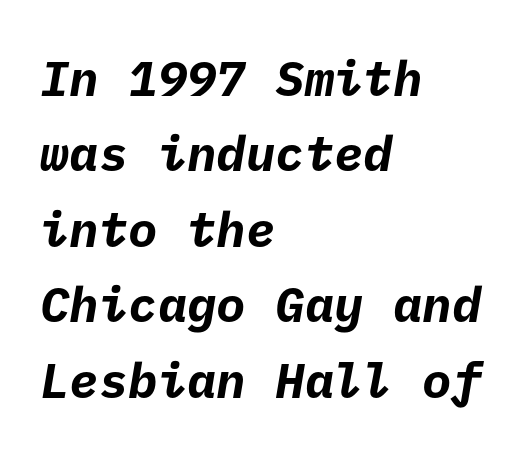
Q: Is the text bold? A: Yes.
Q: Is the typeface a serif or a sans-serif typeface? A: Sans-serif.
Q: Is the text underlined? A: No.
Q: How is the paragraph aligned? A: Left-aligned.
Q: Is the spacing between letters normal or unusually wide? A: Normal.
Q: Is the spacing between lines tight, normal or loose? A: Normal.
Q: Width (condensed, normal, or wide)? A: Normal.
Q: Stroke contrast? A: Low.
Q: x-height? A: Medium.
